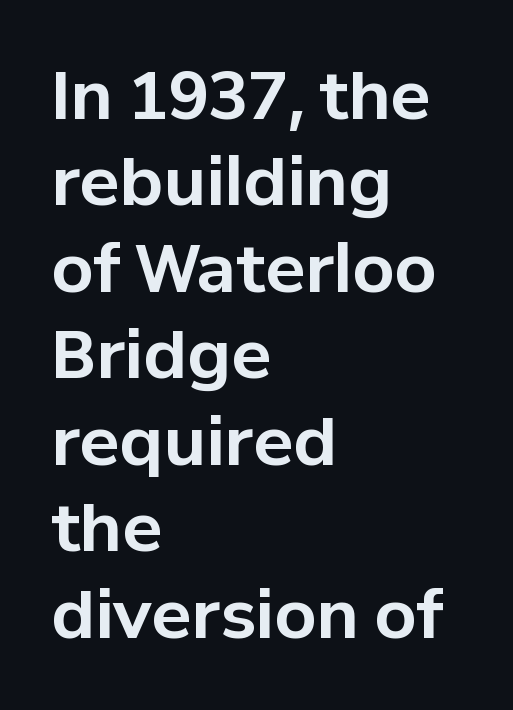
{"serif": "no", "italic": "no", "bold": "yes", "weight": "bold", "width": "normal", "stroke_contrast": "low", "x_height": "medium", "monospaced": "no", "underline": "no", "align": "left", "line_spacing": "normal", "line_spacing_ratio": 1.31, "letter_spacing": "normal", "letter_spacing_em": 0.0, "glyph_px": 66}
